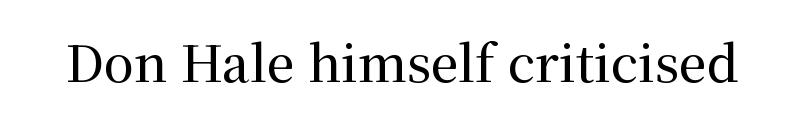
The image shows 50 px serif type, upright; set normal letter spacing, not underlined; medium stroke contrast and a medium x-height.
